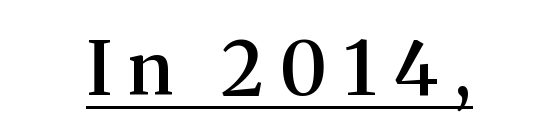
Q: Is the text bold? A: Semi-bold.
Q: Is the text italic (slanted)? A: No, it is upright.
Q: Is the typeface a serif or a sans-serif typeface? A: Serif.
Q: Is the text underlined? A: Yes.
Q: How is the paragraph aligned? A: Centered.
Q: Is the spacing between letters normal or unusually wide? A: Unusually wide.
Q: Width (condensed, normal, or wide)? A: Normal.
Q: Stroke contrast? A: Medium.
Q: x-height? A: Medium.
Q: Monospaced? A: No.
